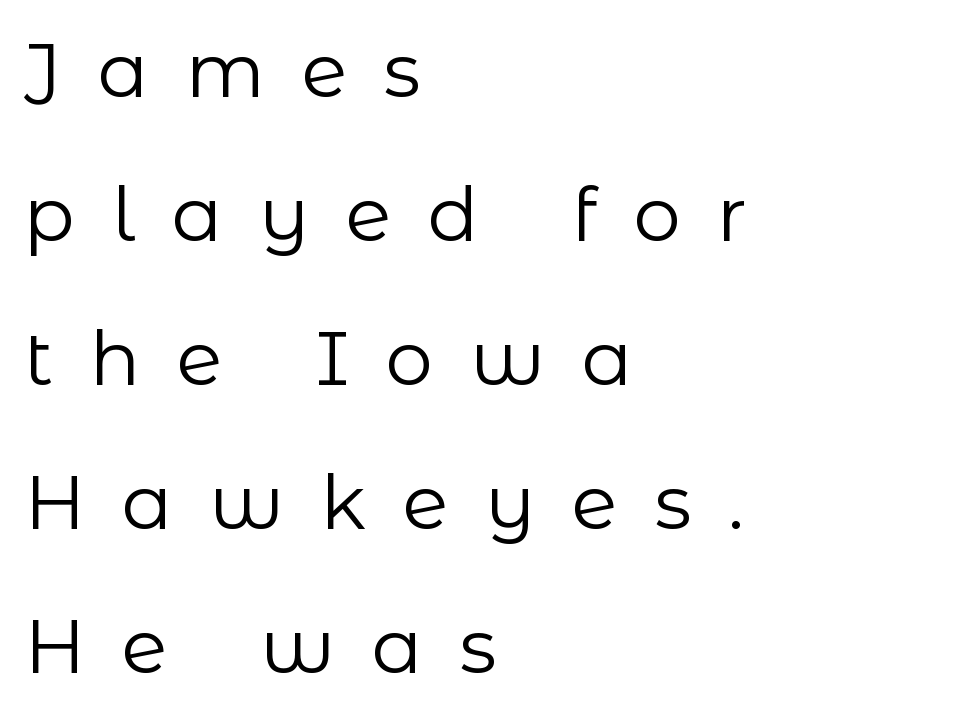
Q: Is the text bold? A: No.
Q: Is the text italic (slanted)? A: No, it is upright.
Q: Is the typeface a serif or a sans-serif typeface? A: Sans-serif.
Q: Is the text underlined? A: No.
Q: How is the paragraph aligned? A: Left-aligned.
Q: Is the spacing between letters normal or unusually wide? A: Unusually wide.
Q: Is the spacing between lines tight, normal or loose? A: Loose.
Q: Width (condensed, normal, or wide)? A: Normal.
Q: Stroke contrast? A: Low.
Q: x-height? A: Medium.
Q: Monospaced? A: No.
